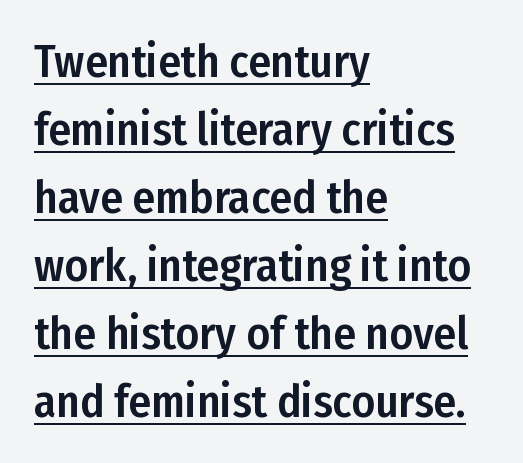
{"serif": "no", "italic": "no", "width": "condensed", "stroke_contrast": "low", "x_height": "medium", "monospaced": "no", "underline": "yes", "align": "left", "line_spacing": "normal", "line_spacing_ratio": 1.51, "letter_spacing": "normal", "letter_spacing_em": 0.0, "glyph_px": 45}
